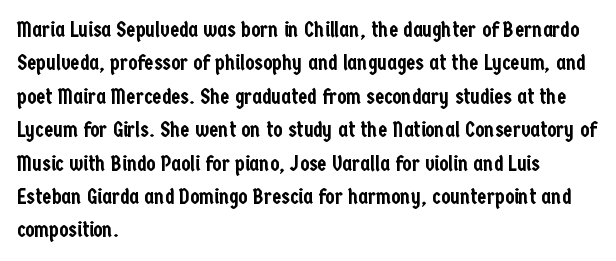
Q: Is the text italic (slanted)? A: No, it is upright.
Q: Is the text underlined? A: No.
Q: How is the paragraph aligned? A: Left-aligned.
Q: Is the spacing between letters normal or unusually wide? A: Normal.
Q: Is the spacing between lines tight, normal or loose? A: Normal.
